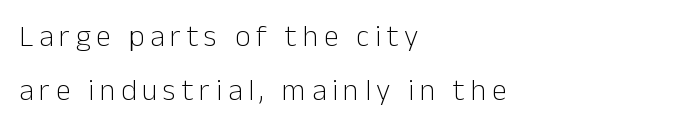
{"serif": "no", "italic": "no", "bold": "no", "weight": "light", "width": "normal", "stroke_contrast": "low", "x_height": "medium", "monospaced": "no", "underline": "no", "align": "left", "line_spacing_ratio": 1.8, "glyph_px": 30}
